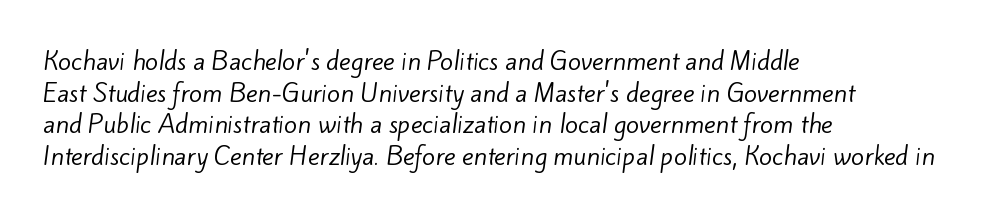
Q: Is the text bold? A: No.
Q: Is the text underlined? A: No.
Q: How is the paragraph aligned? A: Left-aligned.
Q: Is the spacing between letters normal or unusually wide? A: Normal.
Q: Is the spacing between lines tight, normal or loose? A: Normal.
